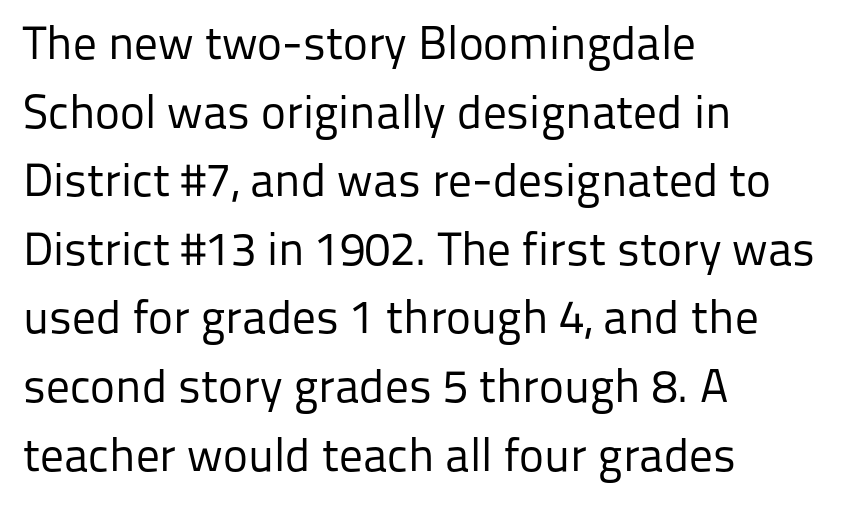
{"serif": "no", "italic": "no", "bold": "no", "weight": "regular", "width": "normal", "stroke_contrast": "low", "x_height": "medium", "monospaced": "no", "underline": "no", "align": "left", "line_spacing": "normal", "line_spacing_ratio": 1.46, "letter_spacing": "normal", "letter_spacing_em": 0.0, "glyph_px": 47}
